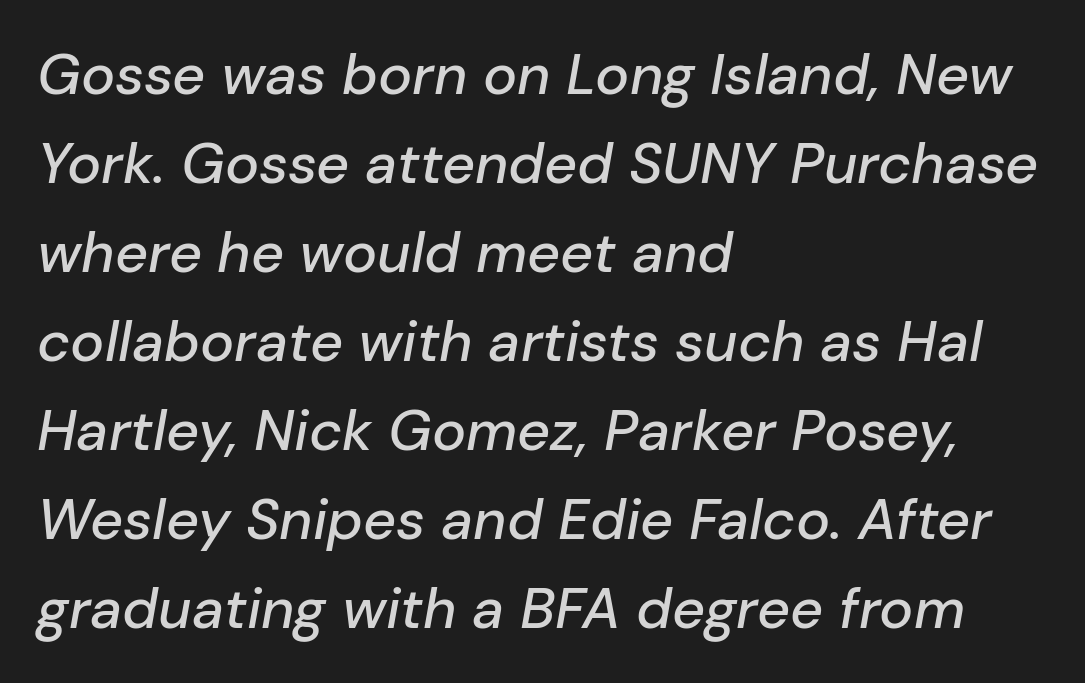
The image shows 57 px text type, italic (leaning right); set left-aligned, normal line spacing (1.56x), normal letter spacing, not underlined; low stroke contrast and a medium x-height.
